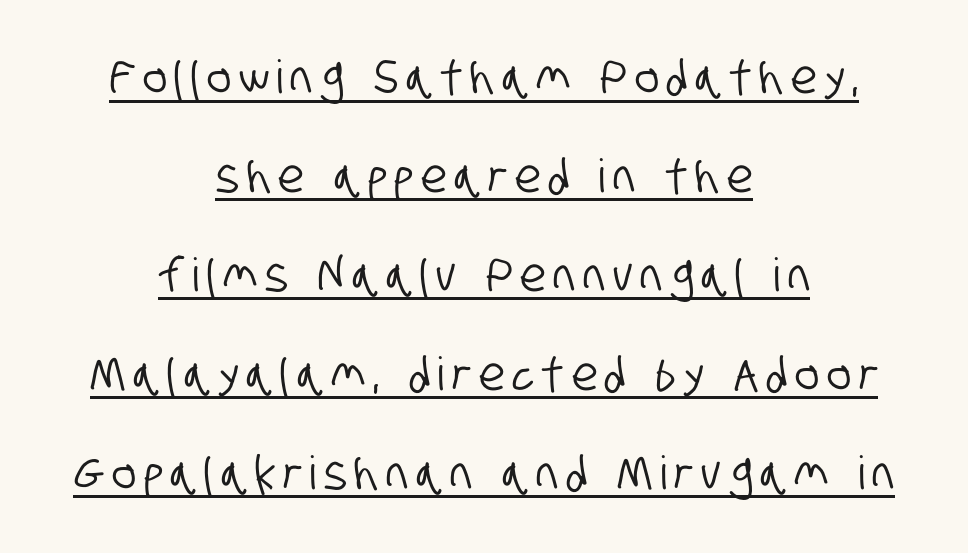
Unlike a traditional serif, this face leaves its strokes unadorned. This sample is center-justified, so both line endings float freely. Vertical spacing — loose. The passage shown is typed in a proportional face where columns would drift. Notice how a bar underscores the lettering throughout.
